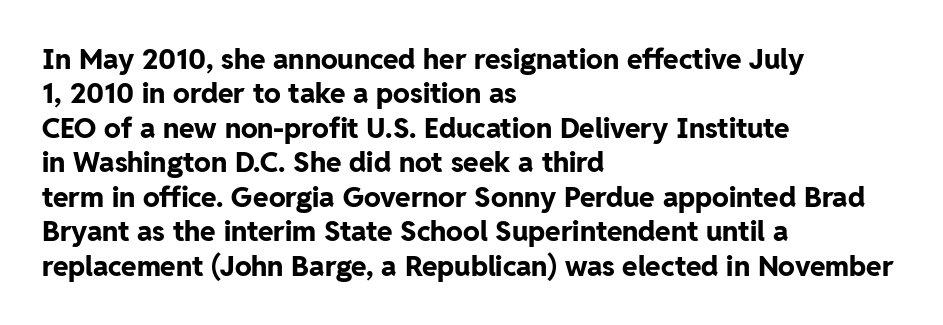
The image shows 28 px bold sans-serif type, upright; set left-aligned, line spacing 1.23x, normal letter spacing, not underlined; low stroke contrast and a medium x-height.
